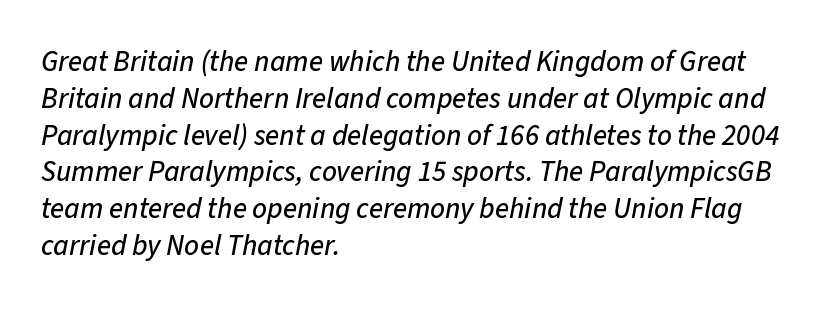
Q: Is the text italic (slanted)? A: Yes, it leans right by about 11 degrees.
Q: Is the text underlined? A: No.
Q: How is the paragraph aligned? A: Left-aligned.
Q: Is the spacing between letters normal or unusually wide? A: Normal.
Q: Is the spacing between lines tight, normal or loose? A: Normal.
Q: Width (condensed, normal, or wide)? A: Normal.
Q: Stroke contrast? A: Low.
Q: x-height? A: Medium.
Q: Monospaced? A: No.
